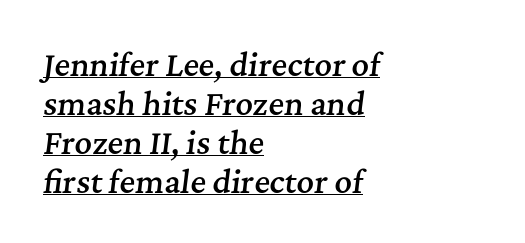
Q: Is the text bold? A: Semi-bold.
Q: Is the text italic (slanted)? A: Yes, it leans right by about 7 degrees.
Q: Is the typeface a serif or a sans-serif typeface? A: Serif.
Q: Is the text underlined? A: Yes.
Q: How is the paragraph aligned? A: Left-aligned.
Q: Is the spacing between letters normal or unusually wide? A: Normal.
Q: Is the spacing between lines tight, normal or loose? A: Normal.
Q: Width (condensed, normal, or wide)? A: Normal.
Q: Stroke contrast? A: Medium.
Q: x-height? A: Medium.
Q: Monospaced? A: No.
